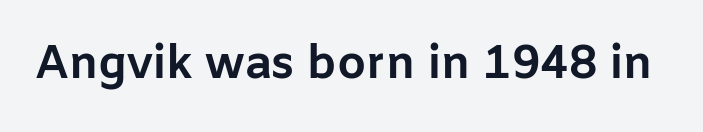
The type family on display is of the sans-serif kind. The area under the type is left untouched. Set as a true bold cut, around the 700 mark. Letter spacing: default. Each letter keeps its own natural width here, so spacing adapts to shape. A typesetter would mark this as roman, not italic.
